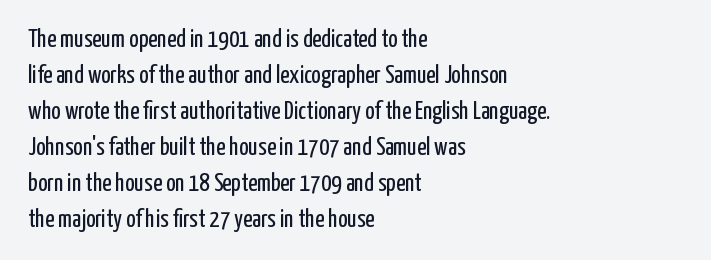
The image shows 25 px text type, upright; set left-aligned, normal line spacing (1.44x), normal letter spacing, not underlined.
